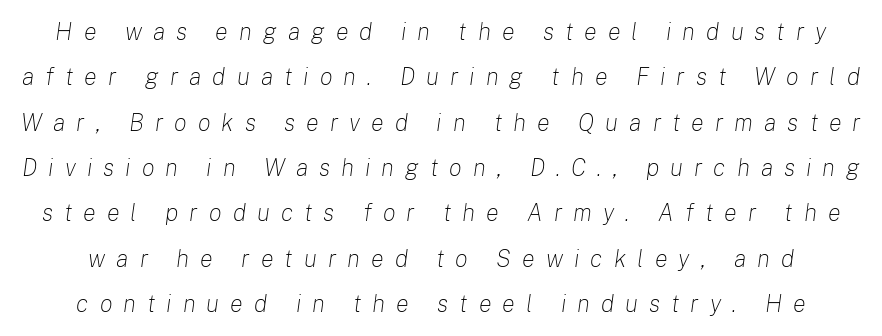
Yep, that's italic — everything's leaning. Underline: absent. Stem width sits at or under what a default text font uses. Loose tracking; the words dissolve into strings of separated letters.
